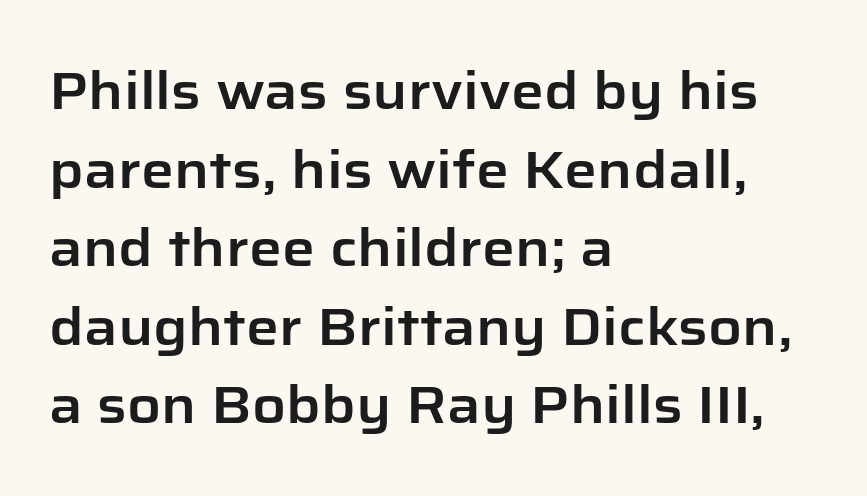
The leading is moderate, giving the passage an even texture. The typesetter chose a ragged-right arrangement here. The face used here is a sans, in the tradition of grotesques and geometrics. Do the letters lean? They stand straight. The letters sit at their default tracking, neither squeezed nor spread. Quick note: underline off.
